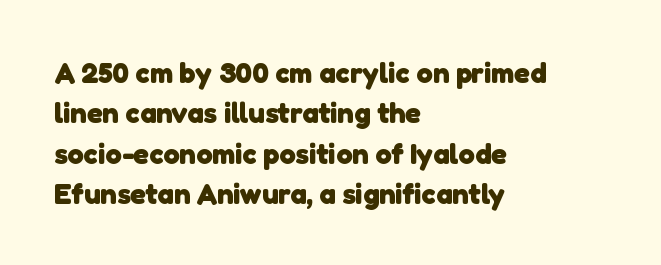
{"serif": "no", "bold": "yes", "weight": "heavy", "width": "normal", "stroke_contrast": "low", "x_height": "medium", "monospaced": "no", "underline": "no", "align": "left", "line_spacing": "normal", "line_spacing_ratio": 1.39, "letter_spacing": "normal", "letter_spacing_em": 0.0, "glyph_px": 29}
